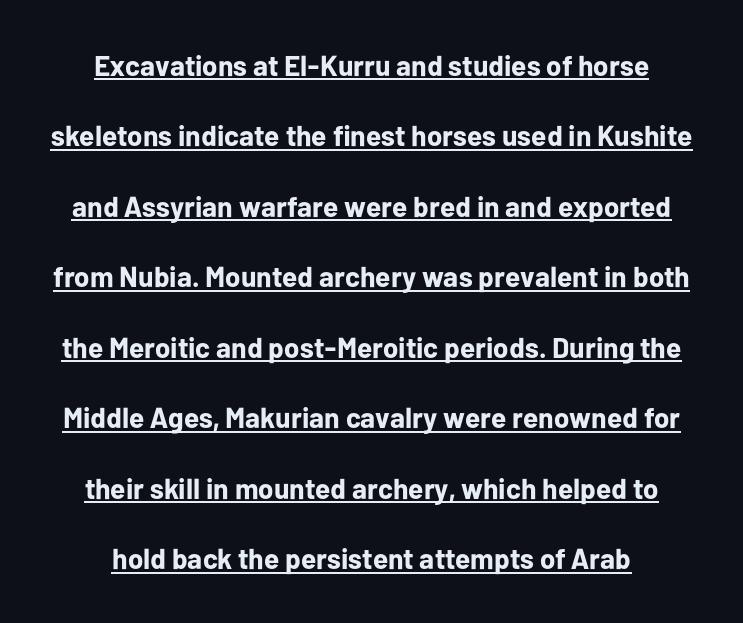
The image shows 29 px bold sans-serif type, upright; set loose line spacing (2.43x), normal letter spacing, underlined; low stroke contrast and a medium x-height.
